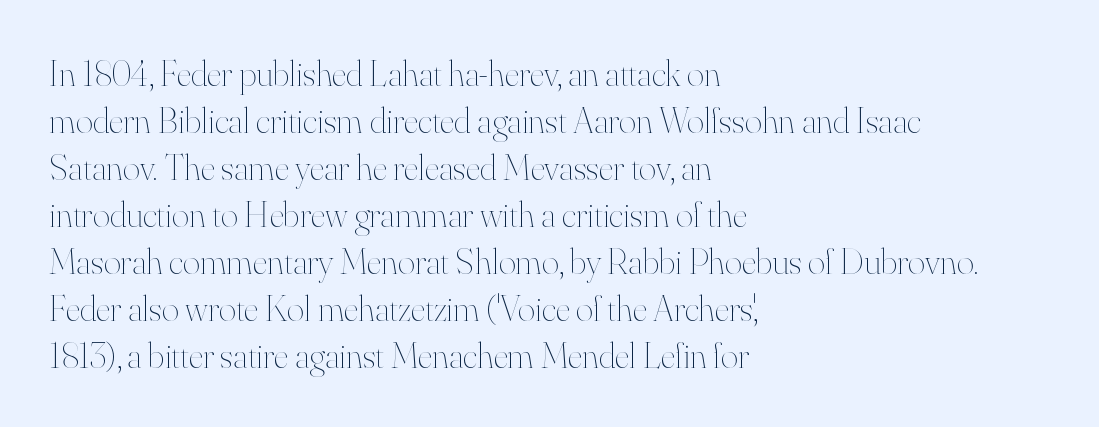
{"italic": "no", "bold": "no", "weight": "thin", "width": "normal", "stroke_contrast": "high", "x_height": "small", "monospaced": "no", "underline": "no", "align": "left", "line_spacing": "normal", "line_spacing_ratio": 1.27, "letter_spacing": "normal", "letter_spacing_em": 0.0, "glyph_px": 37}
